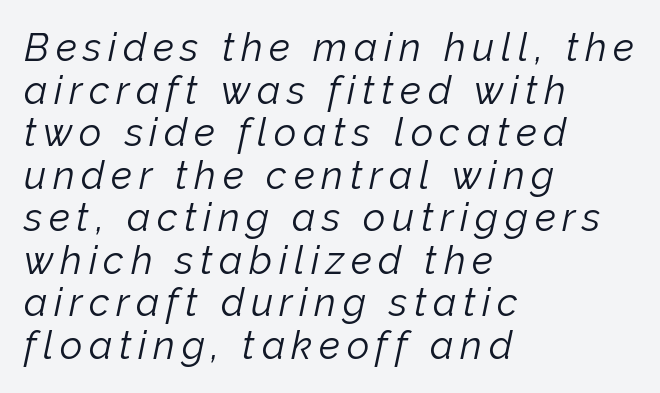
Does the lettering tilt? It does — this is italic. The designer dialed line spacing down below the default. The rendering uses natural spacing where letterforms have individual widths. Check the space under the baseline: it is left empty.
